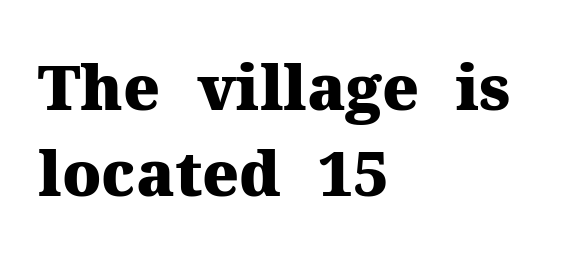
The image shows 62 px heavy serif type, upright; set left-aligned, normal line spacing (1.39x), normal letter spacing, not underlined; medium stroke contrast and a medium x-height.
